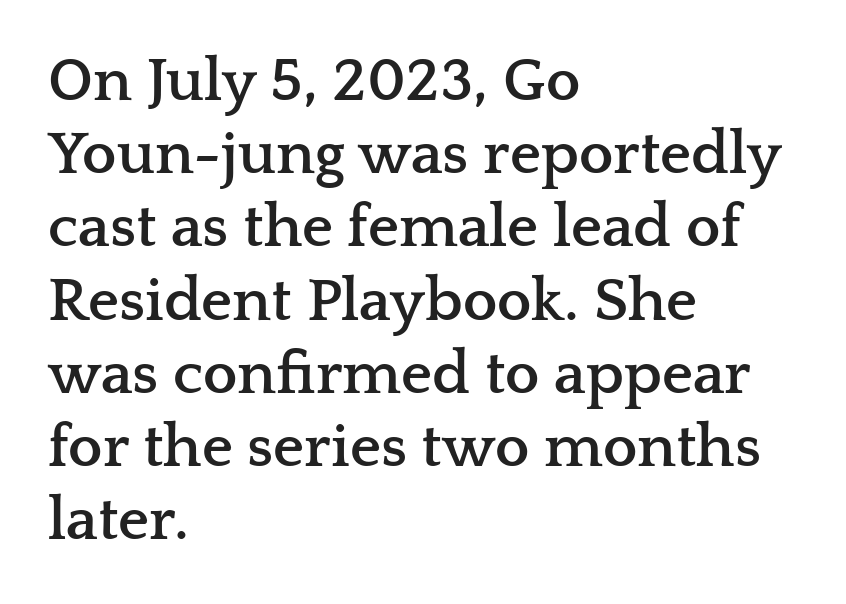
Note the varied advance widths — an 'i' is clearly narrower than an 'm'. Caption: bold face, heavy strokes. Underlining? Definitely not there. These lines are composed in type with serifs. This is roman type, the default non-slanted kind. The passage is arranged the way most books set body copy — flush left.
